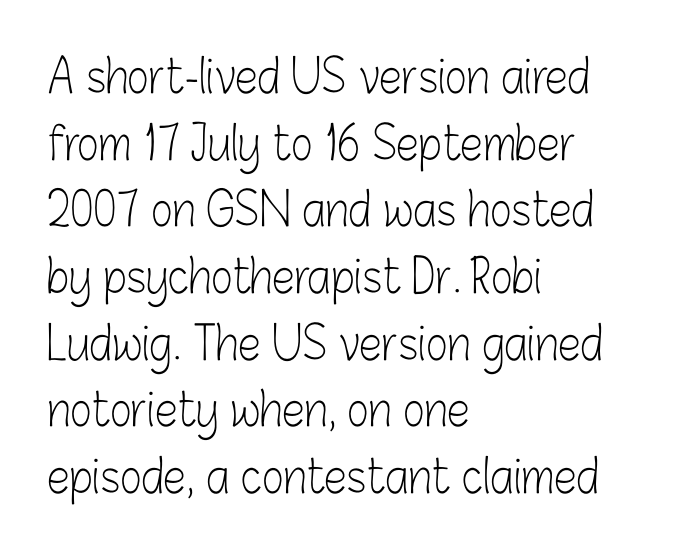
The image shows 46 px light, condensed sans-serif type, upright; set left-aligned, normal line spacing (1.45x), normal letter spacing, not underlined; low stroke contrast and a medium x-height.
